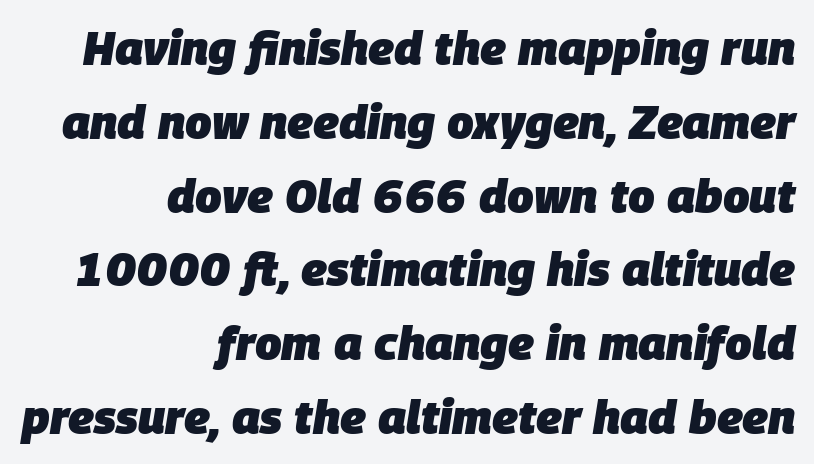
The image shows 47 px heavy type, italic (leaning right); set right-aligned, normal line spacing (1.57x), normal letter spacing, not underlined; low stroke contrast and a large x-height.
